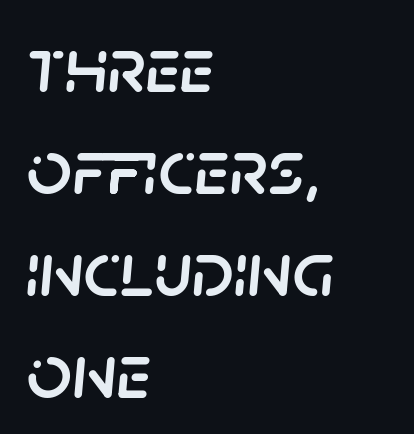
{"italic": "yes", "lean": "right", "slant_degrees": 5, "width": "normal", "stroke_contrast": "low", "x_height": "large", "monospaced": "no", "underline": "no", "align": "left", "line_spacing": "normal", "line_spacing_ratio": 1.29, "letter_spacing": "normal", "letter_spacing_em": 0.0, "glyph_px": 79}
